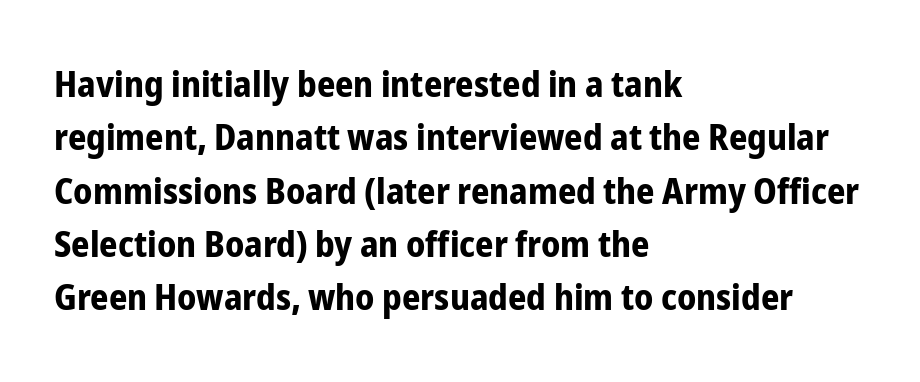
Q: Is the text bold? A: Yes.
Q: Is the text italic (slanted)? A: No, it is upright.
Q: Is the typeface a serif or a sans-serif typeface? A: Sans-serif.
Q: Is the text underlined? A: No.
Q: How is the paragraph aligned? A: Left-aligned.
Q: Is the spacing between letters normal or unusually wide? A: Normal.
Q: Is the spacing between lines tight, normal or loose? A: Normal.
Q: Width (condensed, normal, or wide)? A: Condensed.
Q: Stroke contrast? A: Low.
Q: x-height? A: Medium.
Q: Monospaced? A: No.
